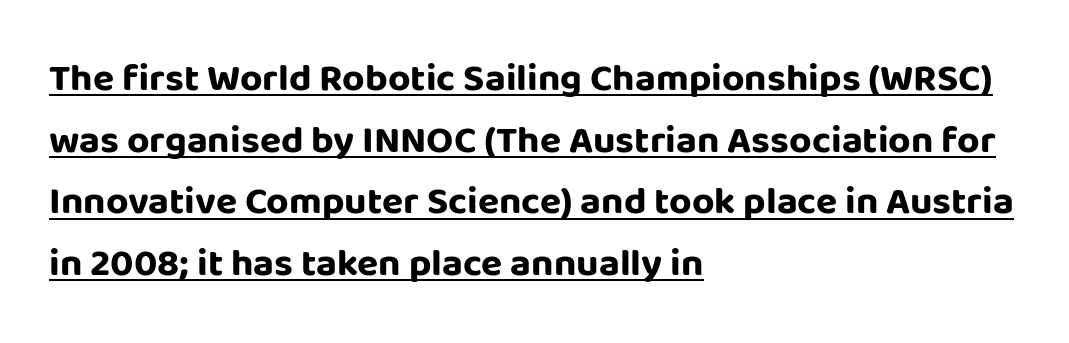
The image shows 39 px bold sans-serif type, upright; set left-aligned, normal line spacing (1.58x), normal letter spacing, underlined; low stroke contrast and a large x-height.
